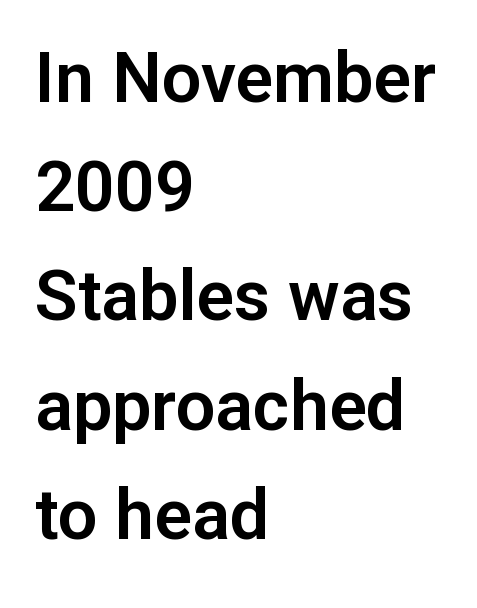
The image shows 70 px sans-serif type, upright; set left-aligned, normal line spacing (1.56x), normal letter spacing, not underlined; low stroke contrast and a medium x-height.
